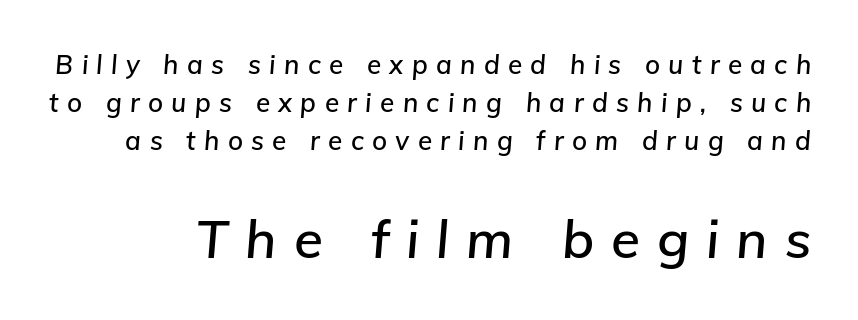
Q: Is the text italic (slanted)? A: Yes, it leans right by about 5 degrees.
Q: Is the text underlined? A: No.
Q: Is the spacing between letters normal or unusually wide? A: Unusually wide.
Q: Is the spacing between lines tight, normal or loose? A: Normal.
Q: Which block of text is set in a larger size, the first (top) or the second (bottom)? A: The second (bottom) one.
Q: Width (condensed, normal, or wide)? A: Normal.
Q: Stroke contrast? A: Low.
Q: x-height? A: Medium.
Q: Monospaced? A: No.
